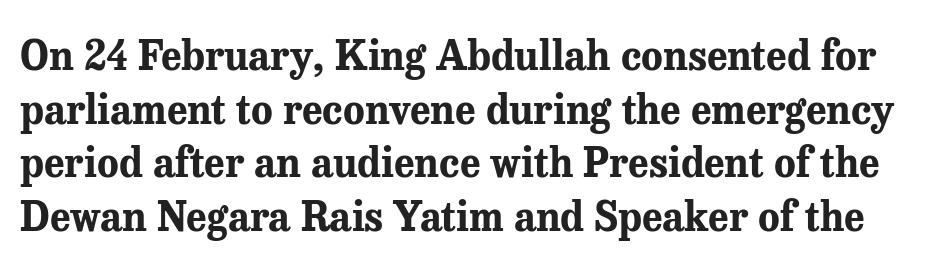
The image shows 40 px bold serif type, upright; set normal line spacing (1.34x), normal letter spacing, not underlined; medium stroke contrast and a medium x-height.
